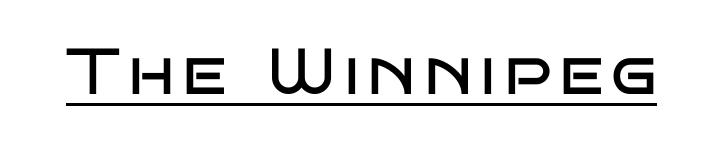
Bold? No — there's no thickening of the strokes. Descenders here cross a horizontal rule under the line. Designer's note — italics off, roman on. The rendering uses natural spacing where letterforms have individual widths. This rendering employs a face without finishing strokes, i.e., a sans-serif.
